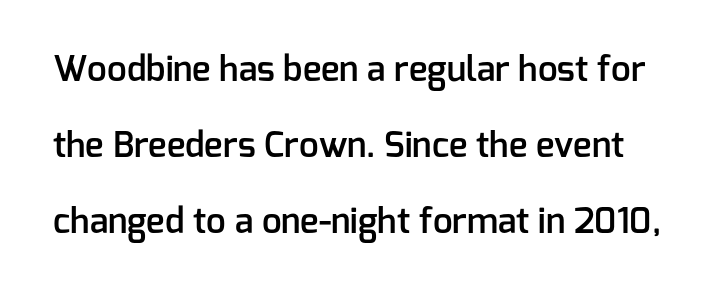
The passage shown is typed in a proportional face where columns would drift. The type family on display is of the sans-serif kind. The rendering uses a large line-height, opening up the rows. A semibold gives these letters moderate extra thickness, short of bold.
